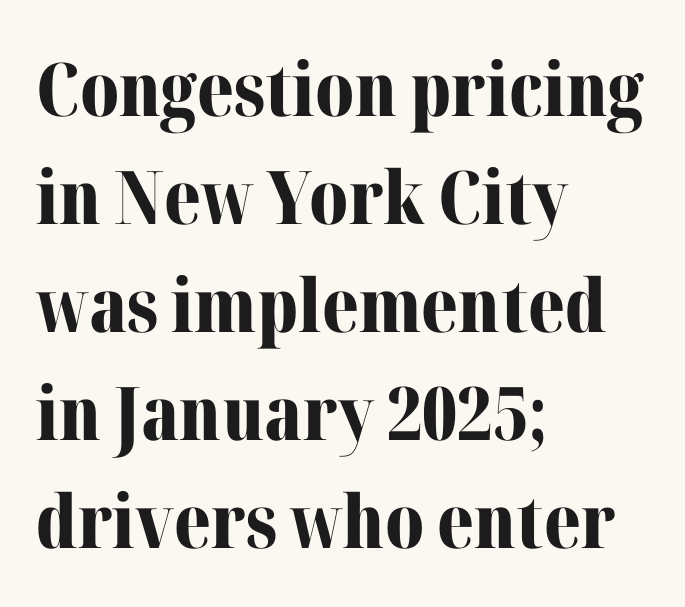
Each line starts at the same left margin while the right side varies. The specimen omits any rule beneath the text block's lines. These lines are rendered in a variable-pitch font. What stands out about the letter spacing? Nothing — it is the standard amount. Regarding leading, the lines here are spaced in the standard way. This is roman type, the default non-slanted kind.
